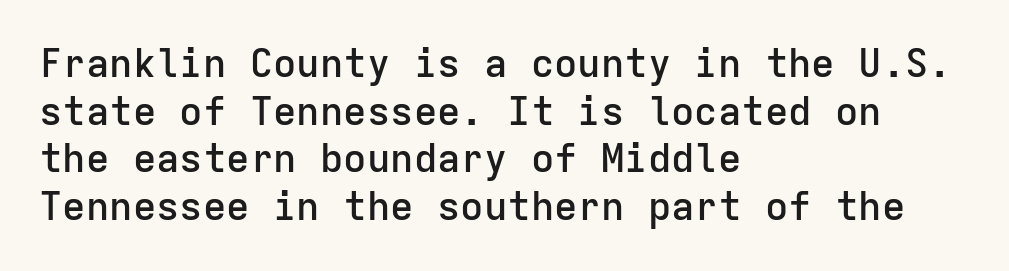
Q: Is the text bold? A: Semi-bold.
Q: Is the text italic (slanted)? A: No, it is upright.
Q: Is the typeface a serif or a sans-serif typeface? A: Sans-serif.
Q: Is the text underlined? A: No.
Q: How is the paragraph aligned? A: Left-aligned.
Q: Is the spacing between letters normal or unusually wide? A: Normal.
Q: Width (condensed, normal, or wide)? A: Normal.
Q: Stroke contrast? A: Low.
Q: x-height? A: Medium.
Q: Monospaced? A: Yes.
